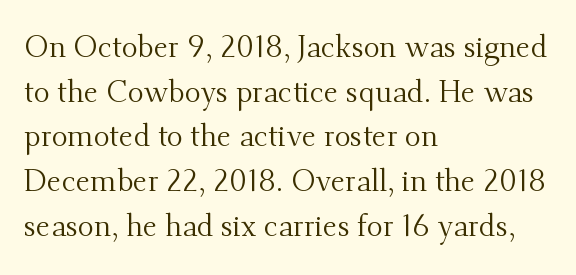
The image shows 30 px regular-weight serif type, upright; set left-aligned, normal line spacing (1.49x), normal letter spacing, not underlined; medium stroke contrast and a small x-height.
